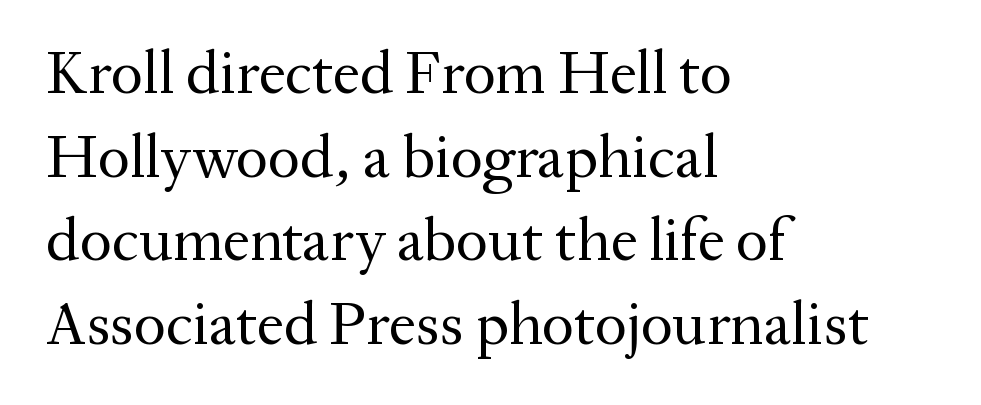
{"serif": "yes", "italic": "no", "bold": "no", "weight": "regular", "width": "normal", "stroke_contrast": "medium", "x_height": "medium", "monospaced": "no", "underline": "no", "align": "left", "line_spacing": "normal", "line_spacing_ratio": 1.37, "letter_spacing": "normal", "letter_spacing_em": 0.0, "glyph_px": 61}
